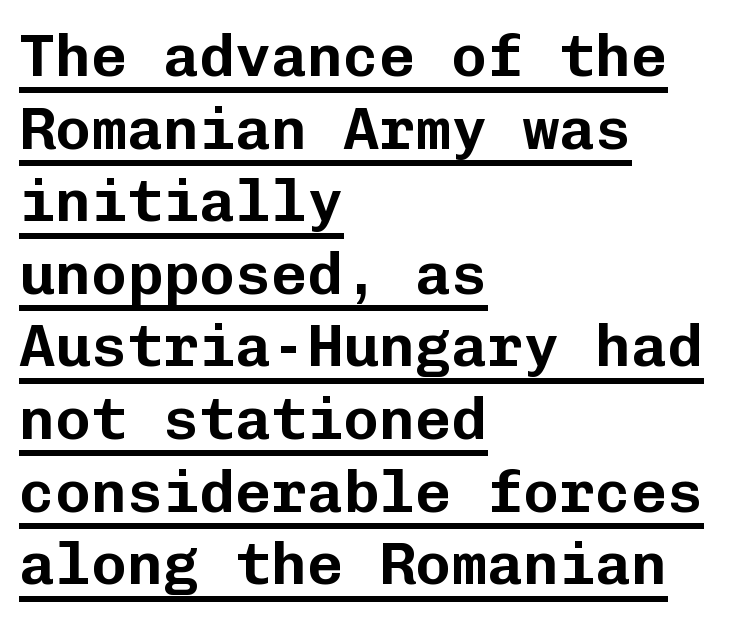
Q: Is the text italic (slanted)? A: No, it is upright.
Q: Is the typeface a serif or a sans-serif typeface? A: Sans-serif.
Q: Is the text underlined? A: Yes.
Q: How is the paragraph aligned? A: Left-aligned.
Q: Is the spacing between letters normal or unusually wide? A: Normal.
Q: Width (condensed, normal, or wide)? A: Normal.
Q: Stroke contrast? A: Low.
Q: x-height? A: Medium.
Q: Monospaced? A: Yes.
